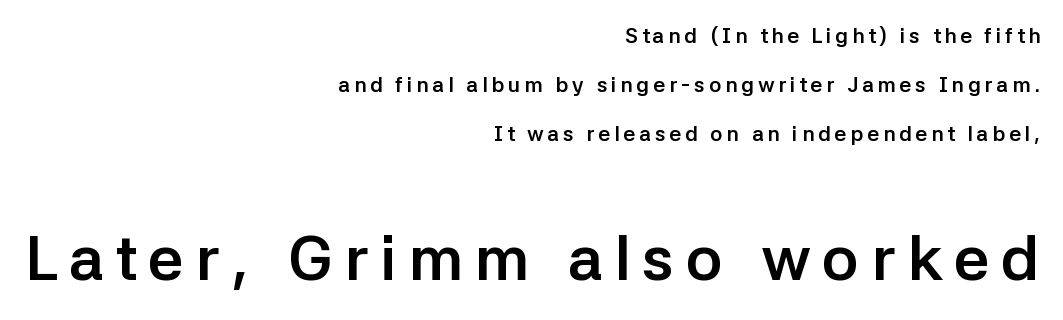
Q: Is the text bold? A: Yes.
Q: Is the text italic (slanted)? A: No, it is upright.
Q: Is the typeface a serif or a sans-serif typeface? A: Sans-serif.
Q: Is the text underlined? A: No.
Q: How is the paragraph aligned? A: Right-aligned.
Q: Is the spacing between lines tight, normal or loose? A: Loose.
Q: Which block of text is set in a larger size, the first (top) or the second (bottom)? A: The second (bottom) one.
Q: Width (condensed, normal, or wide)? A: Normal.
Q: Stroke contrast? A: Low.
Q: x-height? A: Medium.
Q: Monospaced? A: No.
